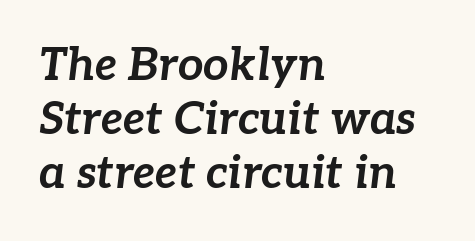
Q: Is the text bold? A: Yes.
Q: Is the text italic (slanted)? A: Yes, it leans right by about 7 degrees.
Q: Is the text underlined? A: No.
Q: How is the paragraph aligned? A: Left-aligned.
Q: Is the spacing between letters normal or unusually wide? A: Normal.
Q: Width (condensed, normal, or wide)? A: Normal.
Q: Stroke contrast? A: Low.
Q: x-height? A: Medium.
Q: Monospaced? A: No.
